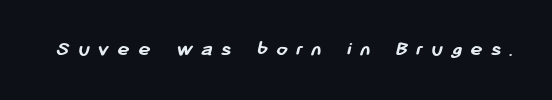
The tracking jumps out immediately: characters are airy and widely separated. Glance below the letters and you will spot only blank space. The strokes are fattened all the way to bold.
